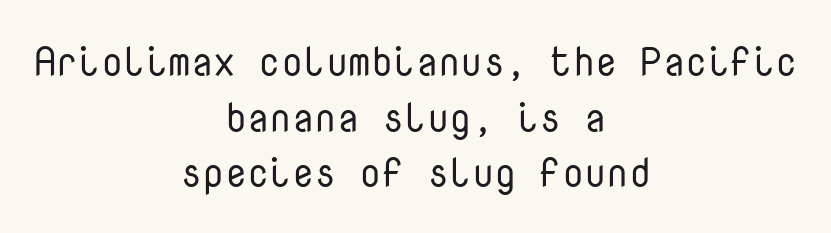
The image shows 40 px regular-weight sans-serif type, upright, monospaced; set centered, normal line spacing (1.39x), normal letter spacing, not underlined; low stroke contrast and a medium x-height.
